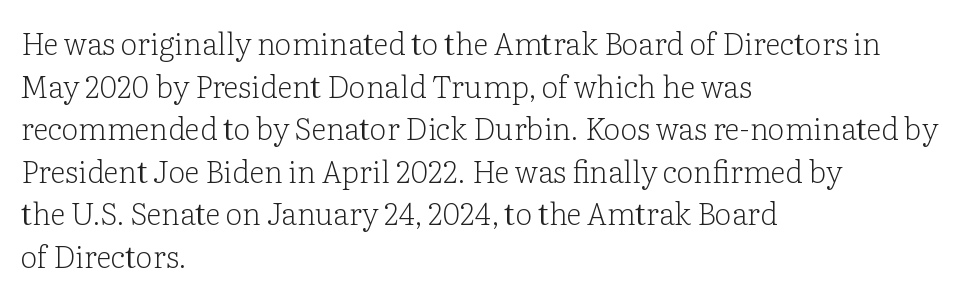
{"serif": "yes", "italic": "no", "bold": "no", "weight": "light", "width": "normal", "stroke_contrast": "low", "x_height": "medium", "monospaced": "no", "underline": "no", "align": "left", "line_spacing": "normal", "line_spacing_ratio": 1.42, "letter_spacing": "normal", "letter_spacing_em": 0.0, "glyph_px": 30}
